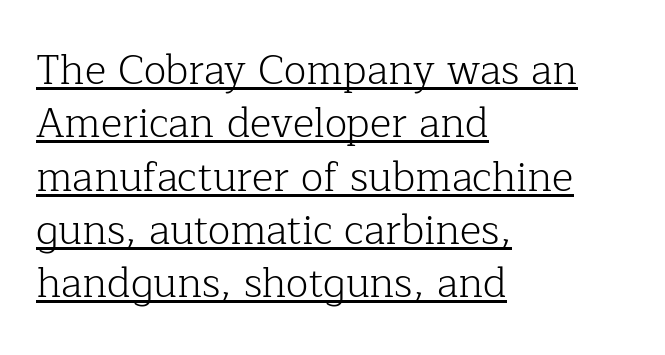
The image shows 41 px light serif type, upright; set left-aligned, normal line spacing (1.3x), normal letter spacing, underlined; low stroke contrast and a medium x-height.
